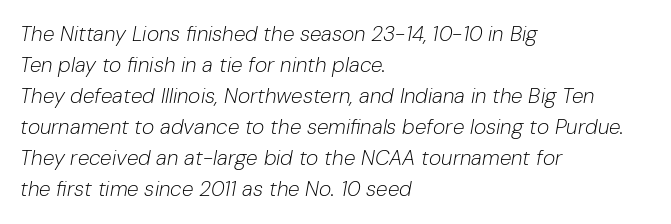
Q: Is the text bold? A: No.
Q: Is the text italic (slanted)? A: Yes, it leans right by about 10 degrees.
Q: Is the text underlined? A: No.
Q: How is the paragraph aligned? A: Left-aligned.
Q: Is the spacing between letters normal or unusually wide? A: Normal.
Q: Is the spacing between lines tight, normal or loose? A: Normal.
